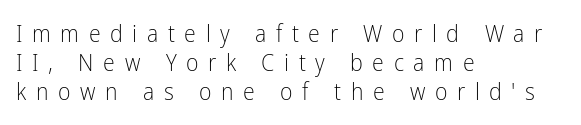
The image shows 24 px text type, upright; set left-aligned, line spacing 1.21x, unusually wide letter spacing (+0.4 em), not underlined.
